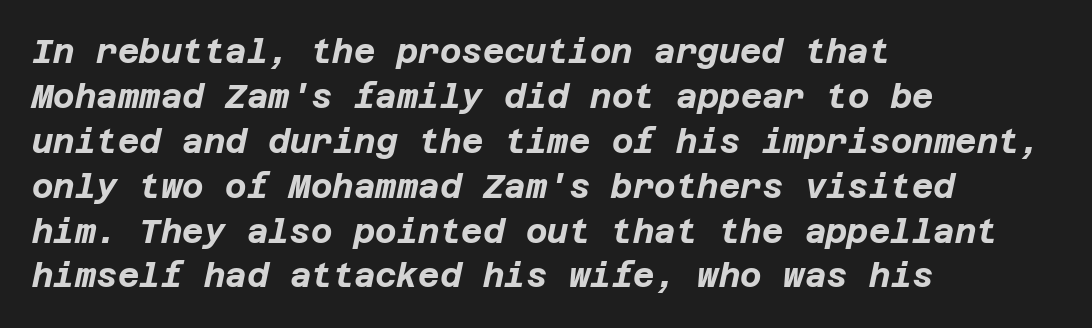
Characters are canted at an angle relative to the baseline's perpendicular. Rule under the text: the space is simply empty. This sample uses plain, unmodified letter spacing. Notice how thick the strokes are: this is what a full bold looks like. The paragraph shown leans on its left margin.
